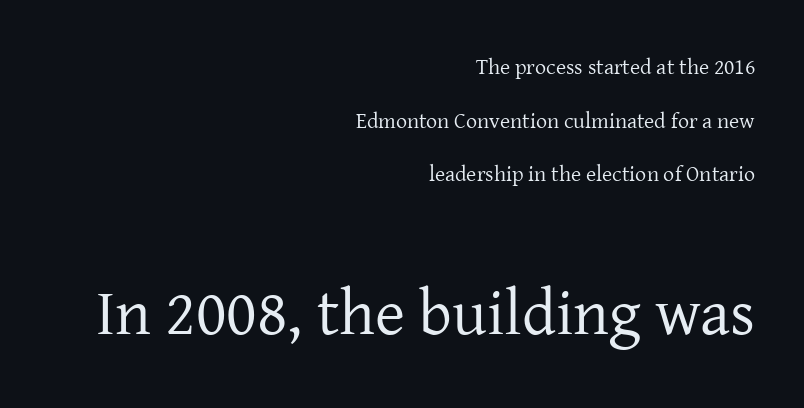
Q: Is the text bold? A: No.
Q: Is the text italic (slanted)? A: No, it is upright.
Q: Is the typeface a serif or a sans-serif typeface? A: Serif.
Q: Is the text underlined? A: No.
Q: How is the paragraph aligned? A: Right-aligned.
Q: Is the spacing between letters normal or unusually wide? A: Normal.
Q: Is the spacing between lines tight, normal or loose? A: Loose.
Q: Which block of text is set in a larger size, the first (top) or the second (bottom)? A: The second (bottom) one.
Q: Width (condensed, normal, or wide)? A: Normal.
Q: Stroke contrast? A: Low.
Q: x-height? A: Medium.
Q: Monospaced? A: No.
